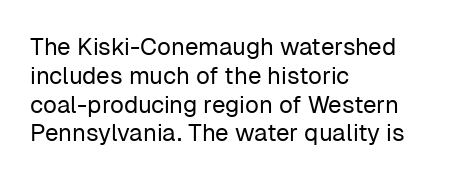
{"italic": "no", "bold": "no", "underline": "no", "align": "left", "line_spacing_ratio": 1.2, "letter_spacing": "normal", "letter_spacing_em": 0.0, "glyph_px": 24}
